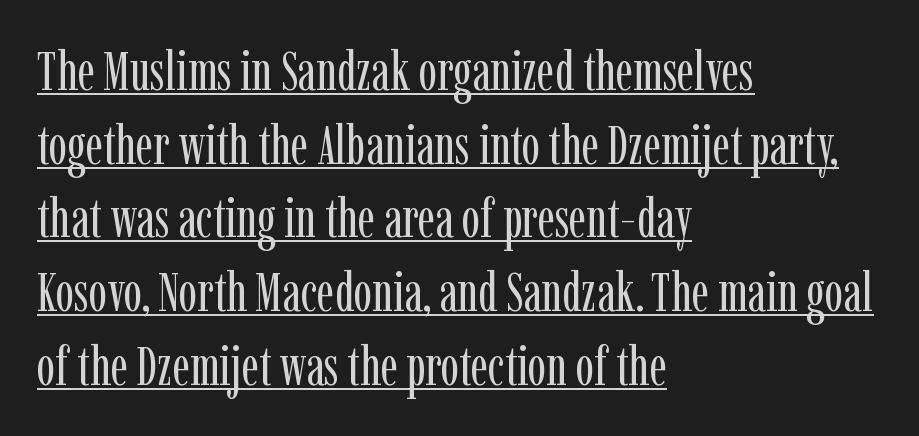
Q: Is the text bold? A: No.
Q: Is the text italic (slanted)? A: No, it is upright.
Q: Is the typeface a serif or a sans-serif typeface? A: Serif.
Q: Is the text underlined? A: Yes.
Q: How is the paragraph aligned? A: Left-aligned.
Q: Is the spacing between letters normal or unusually wide? A: Normal.
Q: Is the spacing between lines tight, normal or loose? A: Normal.
Q: Width (condensed, normal, or wide)? A: Condensed.
Q: Stroke contrast? A: Low.
Q: x-height? A: Medium.
Q: Monospaced? A: No.
